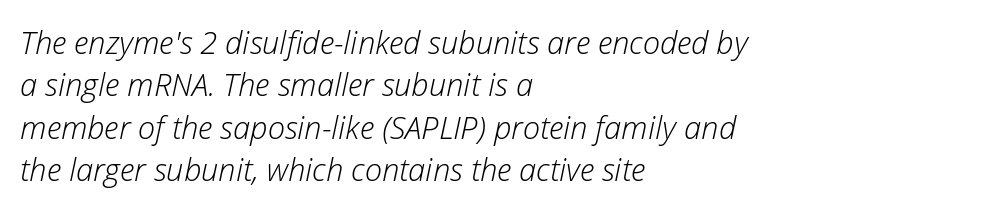
Yep, that's italic — everything's leaning. Underlining? Definitely not there. The cut favours lightness, reaching ordinary text weight at its darkest. Is this a fixed-width face? No — the glyphs have proportional, varying widths. This sample is left-justified, so line endings fall wherever the words run out.
